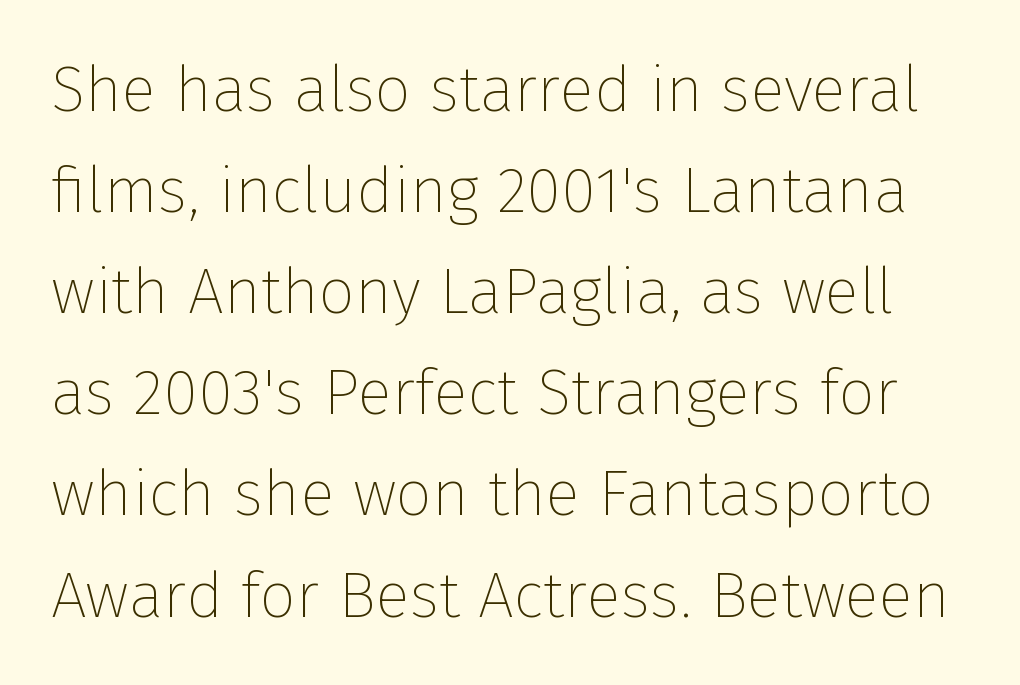
{"serif": "no", "italic": "no", "bold": "no", "weight": "thin", "width": "normal", "stroke_contrast": "low", "x_height": "medium", "monospaced": "no", "underline": "no", "line_spacing": "normal", "line_spacing_ratio": 1.58, "letter_spacing": "normal", "letter_spacing_em": 0.0, "glyph_px": 64}
